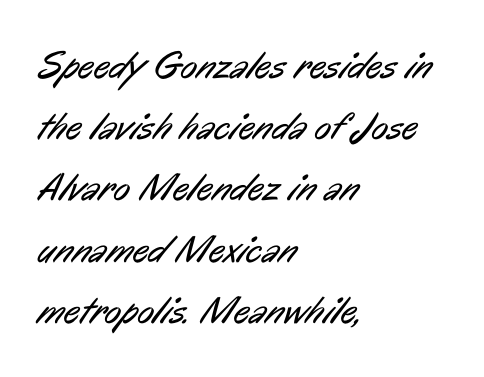
The image shows 39 px regular-weight, condensed sans-serif type; set left-aligned, normal line spacing (1.57x), normal letter spacing, not underlined; low stroke contrast and a medium x-height.
